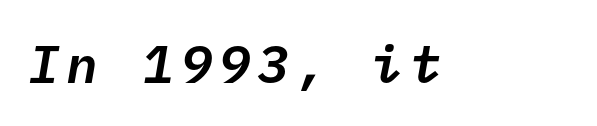
The image shows 53 px text type, italic (leaning right), monospaced; set not underlined; low stroke contrast and a medium x-height.
